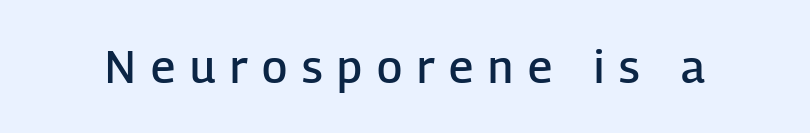
The lettering holds an erect, upright posture throughout. Is this a fixed-width face? No — the glyphs have proportional, varying widths. Check the space under the baseline: it is left empty. A sans-serif font was chosen for this passage. Observe the wide spacing: letters keep a clear distance from each other. Notice the strokes are somewhat thickened but not fully heavy: this is a semibold.
